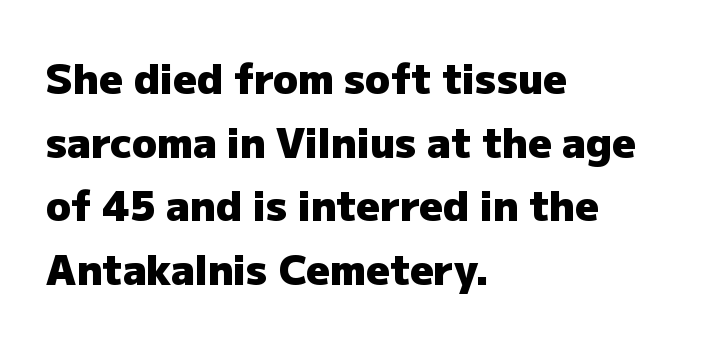
The image shows 41 px heavy sans-serif type, upright; set left-aligned, normal line spacing (1.55x), normal letter spacing, not underlined; low stroke contrast and a medium x-height.
